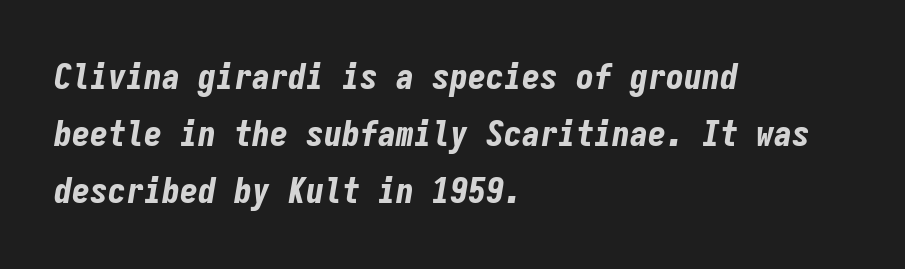
{"italic": "yes", "lean": "right", "slant_degrees": 9, "bold": "yes", "weight": "bold", "width": "condensed", "stroke_contrast": "low", "x_height": "medium", "monospaced": "yes", "underline": "no", "align": "left", "line_spacing": "normal", "line_spacing_ratio": 1.59, "letter_spacing": "normal", "letter_spacing_em": 0.0, "glyph_px": 36}
